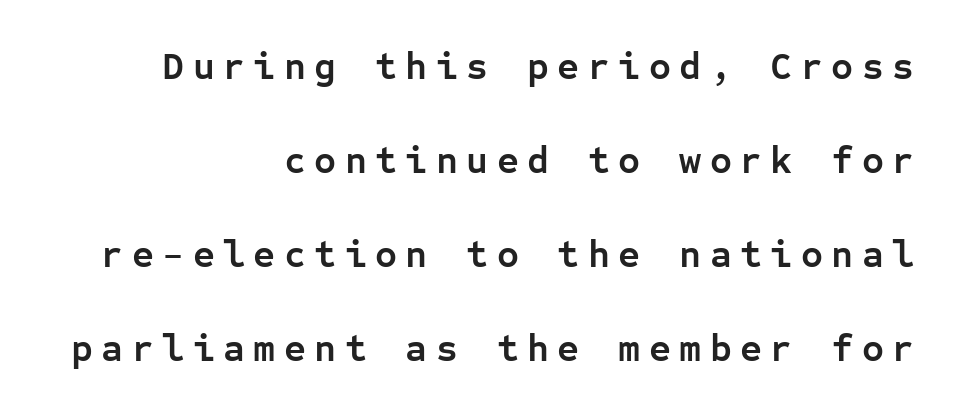
Looks like terminal output: every glyph gets an equal slot. Regarding serifs, this sample does without them. The zone under the glyphs is completely vacant. Teacher's note: observe the even right margin — that is flush-right alignment. Every character sits straight up, as roman type does. Weight check: bold — yes, fully.
